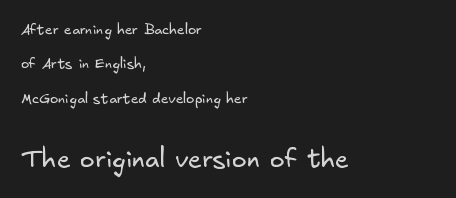
Q: Is the text bold? A: No.
Q: Is the text underlined? A: No.
Q: How is the paragraph aligned? A: Left-aligned.
Q: Is the spacing between letters normal or unusually wide? A: Normal.
Q: Is the spacing between lines tight, normal or loose? A: Loose.
Q: Which block of text is set in a larger size, the first (top) or the second (bottom)? A: The second (bottom) one.
